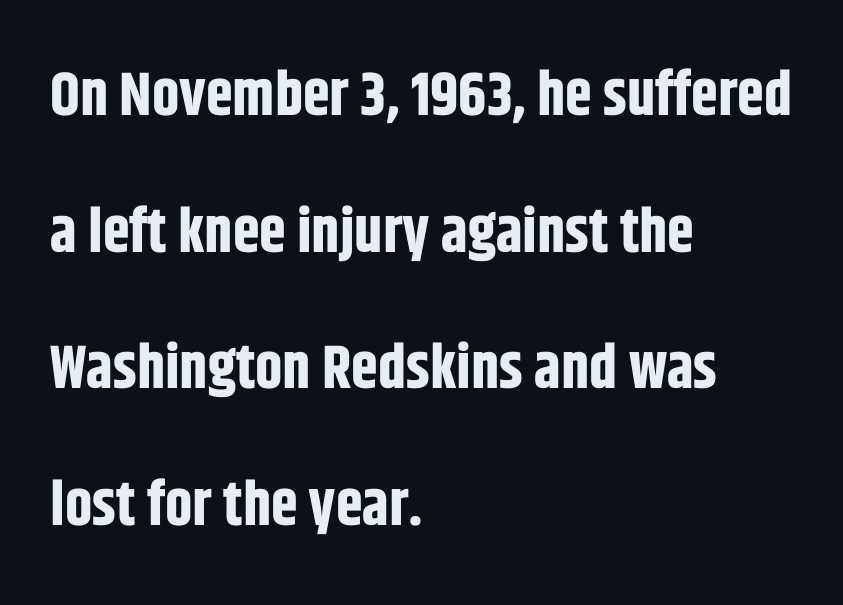
The letters advance in unequal steps, a hallmark of proportional type. Line starts are locked; line ends wander. Each letter's strokes conclude bluntly, with no projecting serifs. What's the leading like? Stretched, with rows far apart. It's the straight-up-and-down kind of type.
